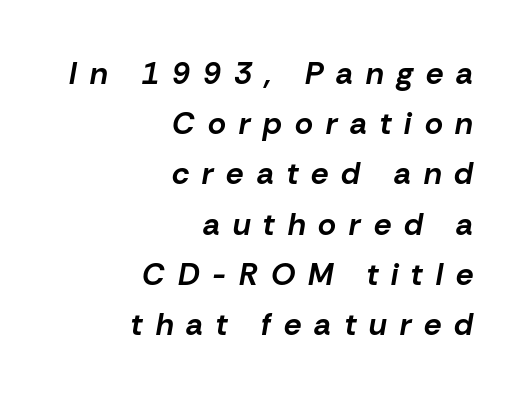
{"italic": "yes", "lean": "right", "slant_degrees": 10, "bold": "yes", "weight": "bold", "width": "normal", "stroke_contrast": "low", "x_height": "medium", "monospaced": "no", "underline": "no", "align": "right", "line_spacing": "normal", "line_spacing_ratio": 1.62, "letter_spacing": "wide", "letter_spacing_em": 0.42, "glyph_px": 31}
